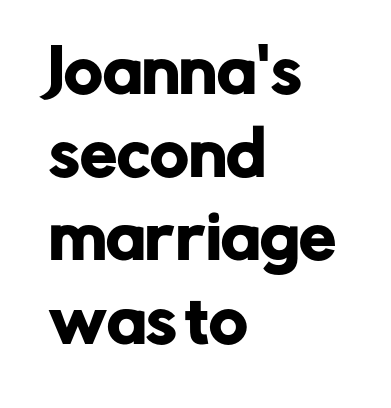
Q: Is the text italic (slanted)? A: No, it is upright.
Q: Is the typeface a serif or a sans-serif typeface? A: Sans-serif.
Q: Is the text underlined? A: No.
Q: How is the paragraph aligned? A: Left-aligned.
Q: Is the spacing between letters normal or unusually wide? A: Normal.
Q: Is the spacing between lines tight, normal or loose? A: Normal.
Q: Width (condensed, normal, or wide)? A: Normal.
Q: Stroke contrast? A: Low.
Q: x-height? A: Medium.
Q: Monospaced? A: No.
